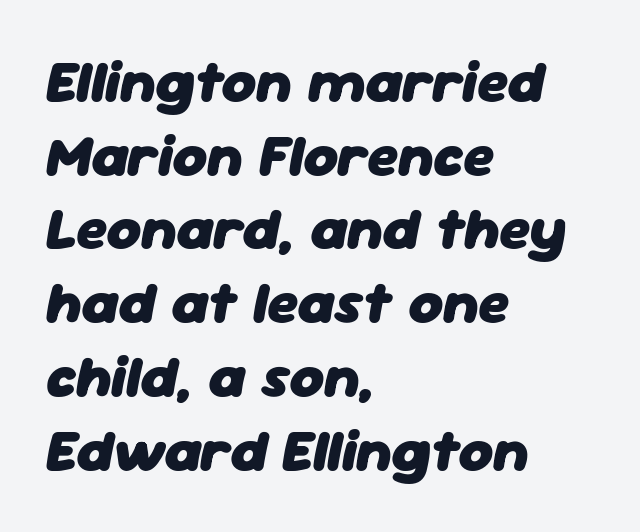
{"italic": "yes", "lean": "right", "slant_degrees": 11, "bold": "yes", "weight": "heavy", "width": "normal", "stroke_contrast": "low", "x_height": "medium", "monospaced": "no", "underline": "no", "align": "left", "line_spacing": "normal", "line_spacing_ratio": 1.25, "letter_spacing": "normal", "letter_spacing_em": 0.0, "glyph_px": 59}
